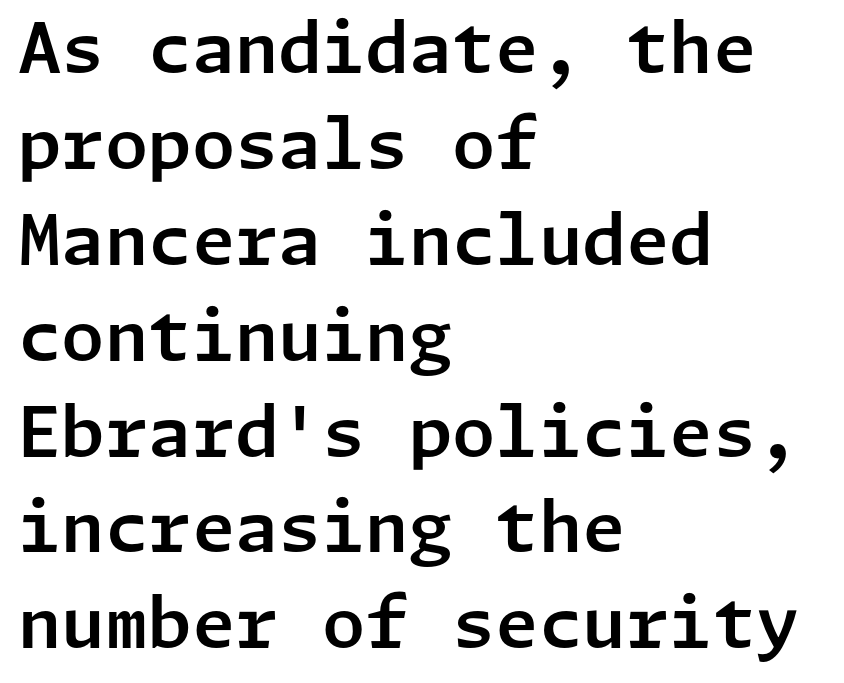
Q: Is the text italic (slanted)? A: No, it is upright.
Q: Is the typeface a serif or a sans-serif typeface? A: Sans-serif.
Q: Is the text underlined? A: No.
Q: How is the paragraph aligned? A: Left-aligned.
Q: Is the spacing between letters normal or unusually wide? A: Normal.
Q: Is the spacing between lines tight, normal or loose? A: Normal.
Q: Width (condensed, normal, or wide)? A: Normal.
Q: Stroke contrast? A: Low.
Q: x-height? A: Medium.
